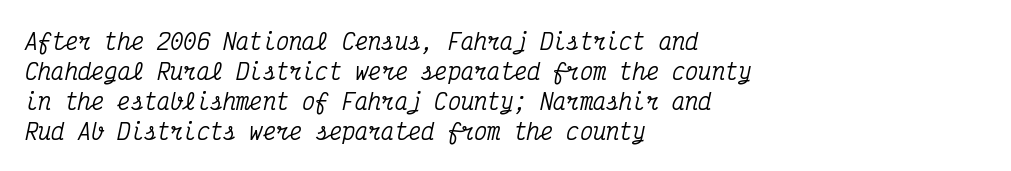
The string is rendered with underlining switched off. No extra tracking has been applied to these lines. Rendered with sloped, italic letterforms. Teacher's note: observe the even left margin — that is flush-left alignment. Is there much room between lines? A standard amount, neither cramped nor airy.
